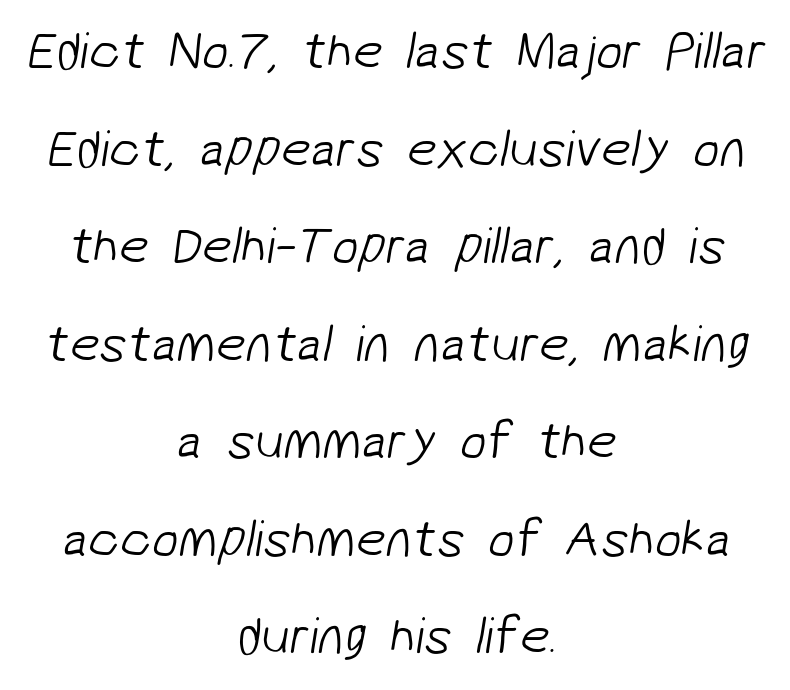
This sample has the flowing, uneven cadence of proportional lettering. Characters follow at the spacing the type designer built in. These glyphs show unthickened strokes, regular width or finer. Only glyphs here, with clear space below each row. To sum up the face: it is a sans, with no serifs.
